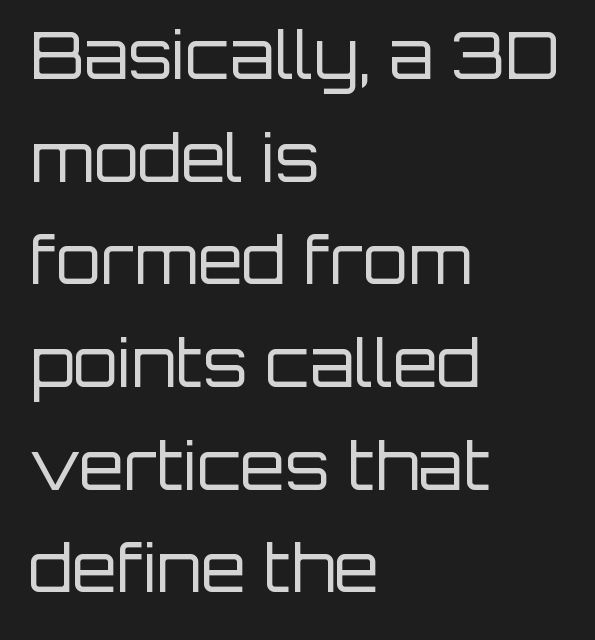
Q: Is the text bold? A: No.
Q: Is the text italic (slanted)? A: No, it is upright.
Q: Is the typeface a serif or a sans-serif typeface? A: Sans-serif.
Q: Is the text underlined? A: No.
Q: How is the paragraph aligned? A: Left-aligned.
Q: Is the spacing between letters normal or unusually wide? A: Normal.
Q: Is the spacing between lines tight, normal or loose? A: Normal.
Q: Width (condensed, normal, or wide)? A: Normal.
Q: Stroke contrast? A: Low.
Q: x-height? A: Large.
Q: Monospaced? A: No.
